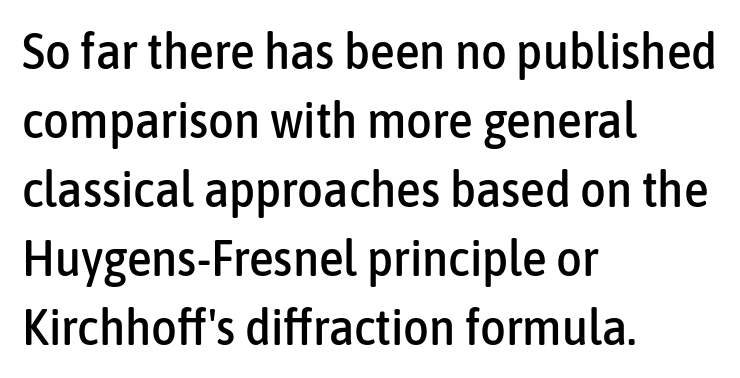
Nobody touched the tracking dial on this one. Letters rest on an invisible, unmarked baseline. Each new line begins a customary step beneath the previous one. A typesetter would label this face a sans.
